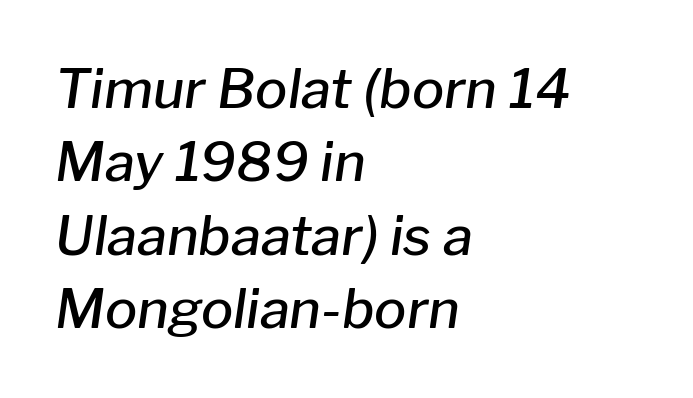
Think of a printed novel: that variable character pitch is what you see here. The words here are not underlined. The typesetting leans somewhat heavy: a semibold. The lines sit at an ordinary, default distance from one another.
